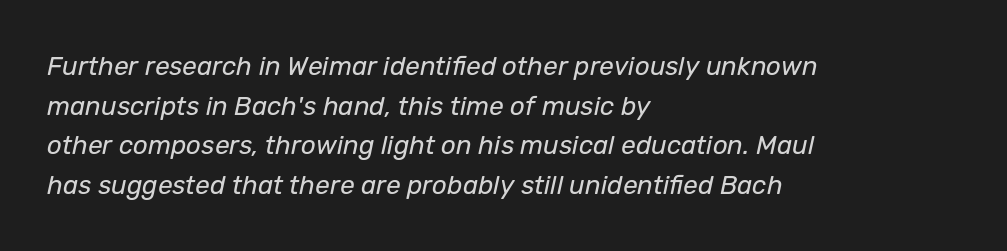
{"italic": "yes", "lean": "right", "slant_degrees": 12, "bold": "no", "underline": "no", "align": "left", "line_spacing": "normal", "line_spacing_ratio": 1.52, "letter_spacing": "normal", "letter_spacing_em": 0.0, "glyph_px": 26}
